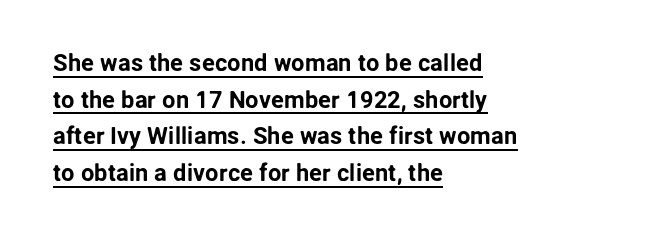
{"italic": "no", "underline": "yes", "align": "left", "line_spacing": "normal", "line_spacing_ratio": 1.53, "letter_spacing": "normal", "letter_spacing_em": 0.0, "glyph_px": 24}
